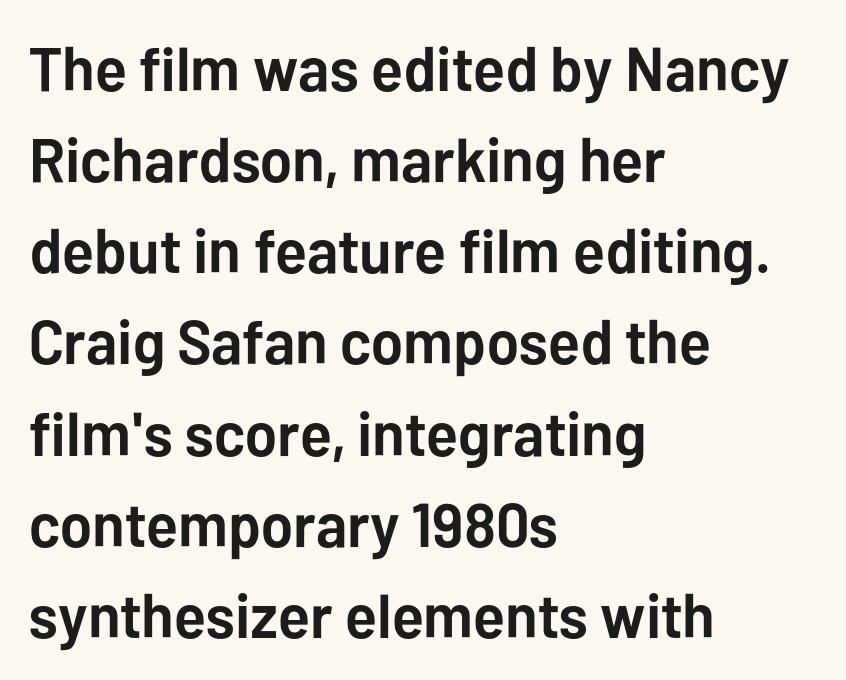
This is roman type, the default non-slanted kind. Spacing verdict: proportional, widths tailored to each character. These lines sit exactly where default settings would place them. These lines carry a lot of weight — the face is fully bold. No extra tracking has been applied to these lines.
